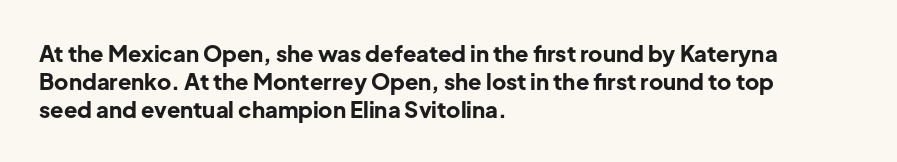
The axis of the letterforms is exactly vertical. Leftover space on each line is placed entirely after the last word. Each row of text sits above clean, open space. Students, note that the glyphs here touch the page at normal intervals.
